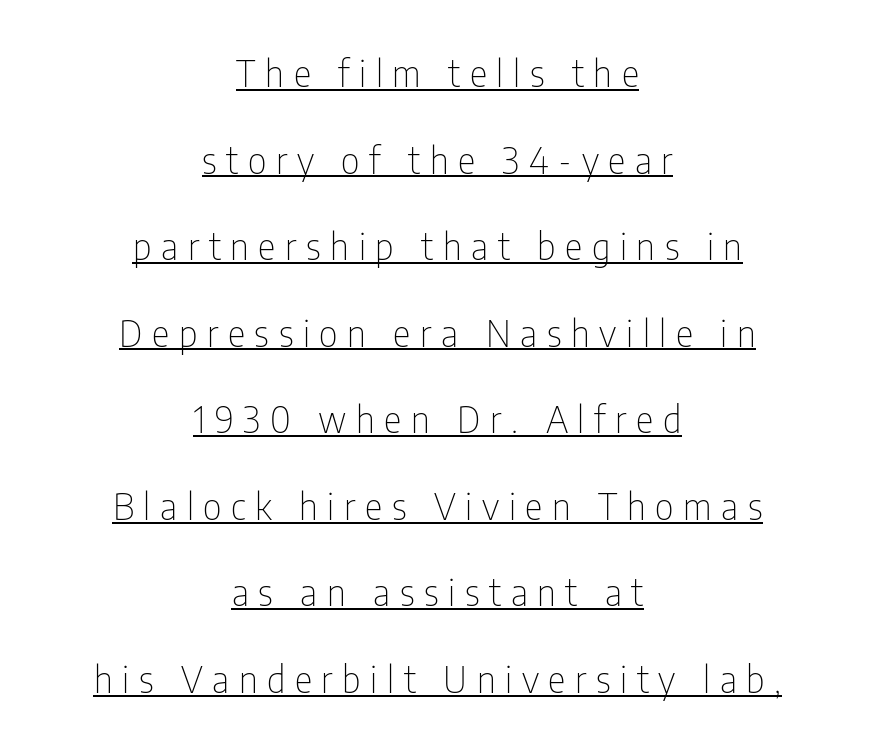
Q: Is the text bold? A: No.
Q: Is the text italic (slanted)? A: No, it is upright.
Q: Is the typeface a serif or a sans-serif typeface? A: Sans-serif.
Q: Is the text underlined? A: Yes.
Q: How is the paragraph aligned? A: Centered.
Q: Is the spacing between letters normal or unusually wide? A: Unusually wide.
Q: Is the spacing between lines tight, normal or loose? A: Loose.
Q: Width (condensed, normal, or wide)? A: Condensed.
Q: Stroke contrast? A: Low.
Q: x-height? A: Medium.
Q: Monospaced? A: No.
